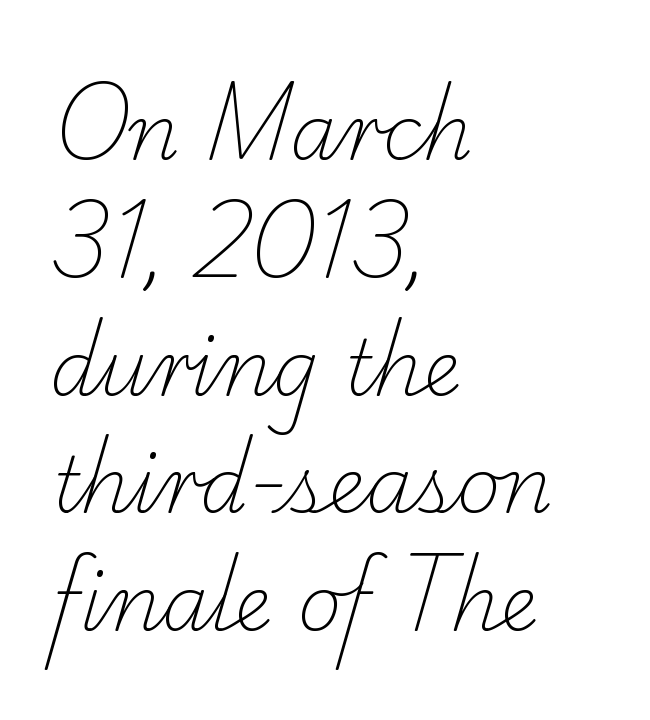
No chunkiness to these letters — they're not bold. The paragraph has a hard left edge and a soft right edge. The string is rendered with underlining switched off. A normal amount of white space separates one row of letters from the next. Words appear dense and cohesive because spacing is normal.
